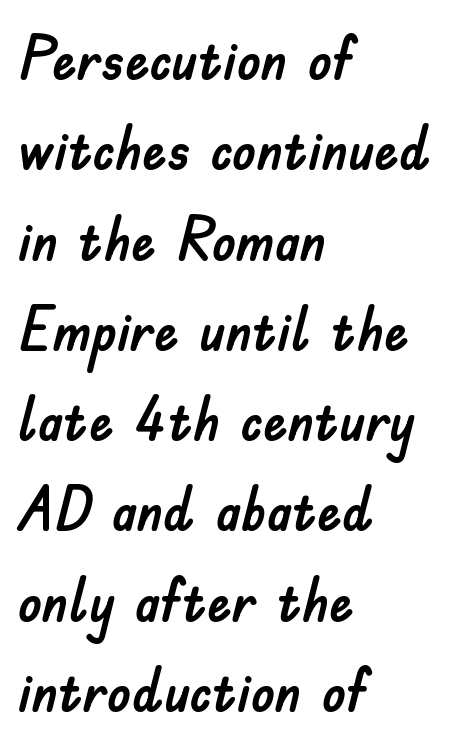
Q: Is the text italic (slanted)? A: Yes.
Q: Is the typeface a serif or a sans-serif typeface? A: Sans-serif.
Q: Is the text underlined? A: No.
Q: How is the paragraph aligned? A: Left-aligned.
Q: Is the spacing between letters normal or unusually wide? A: Normal.
Q: Is the spacing between lines tight, normal or loose? A: Normal.
Q: Width (condensed, normal, or wide)? A: Normal.
Q: Stroke contrast? A: Low.
Q: x-height? A: Small.
Q: Monospaced? A: No.
